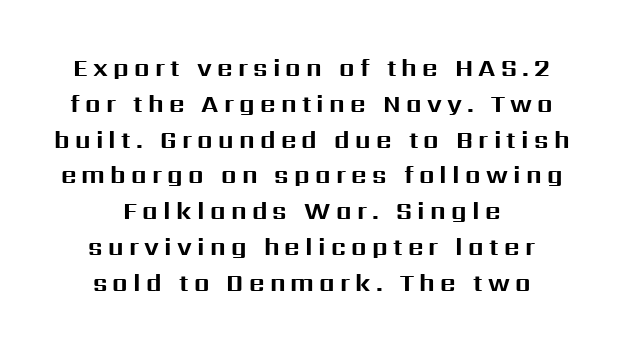
Q: Is the text bold? A: Yes.
Q: Is the text italic (slanted)? A: No, it is upright.
Q: Is the text underlined? A: No.
Q: How is the paragraph aligned? A: Centered.
Q: Is the spacing between letters normal or unusually wide? A: Unusually wide.
Q: Is the spacing between lines tight, normal or loose? A: Normal.
